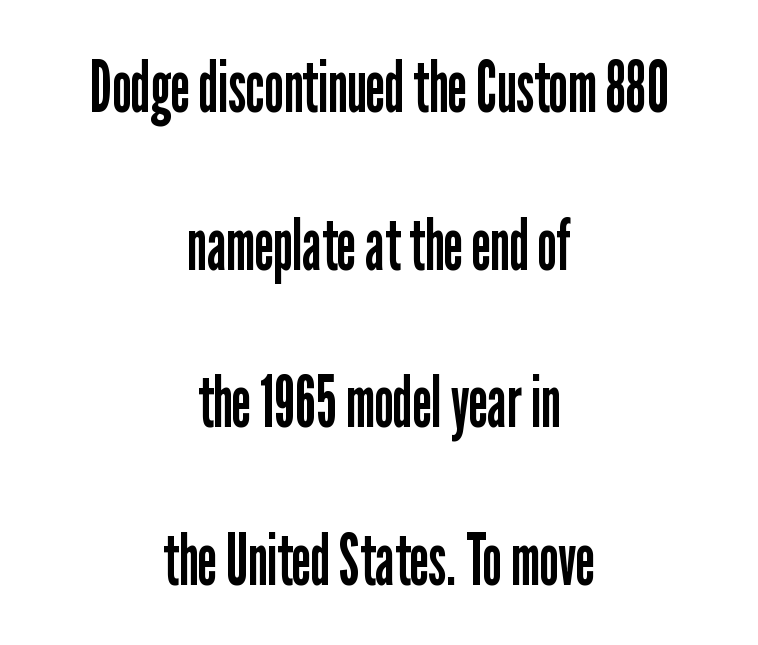
{"serif": "no", "italic": "no", "bold": "no", "weight": "regular", "width": "condensed", "stroke_contrast": "low", "x_height": "medium", "monospaced": "no", "underline": "no", "align": "center", "line_spacing": "loose", "line_spacing_ratio": 2.19, "letter_spacing": "normal", "letter_spacing_em": 0.0, "glyph_px": 72}
